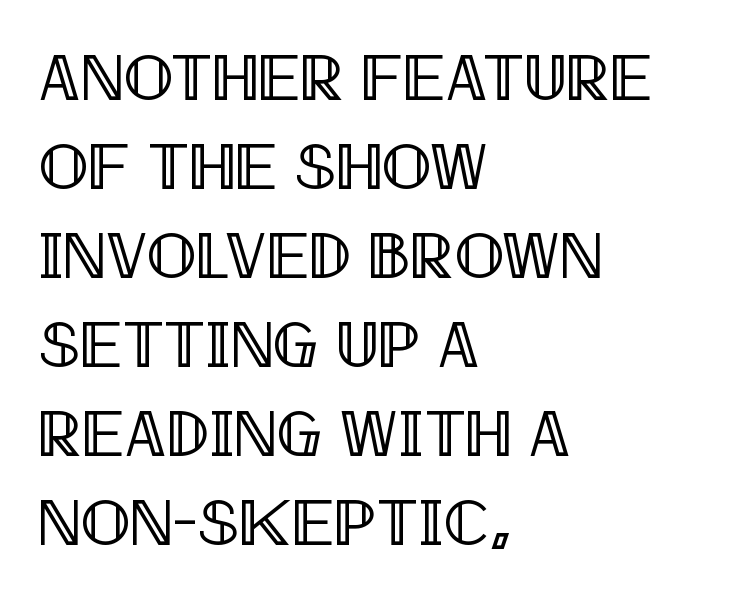
{"italic": "no", "width": "condensed", "x_height": "large", "monospaced": "no", "underline": "no", "align": "left", "line_spacing": "normal", "line_spacing_ratio": 1.35, "letter_spacing": "normal", "letter_spacing_em": 0.0, "glyph_px": 66}
